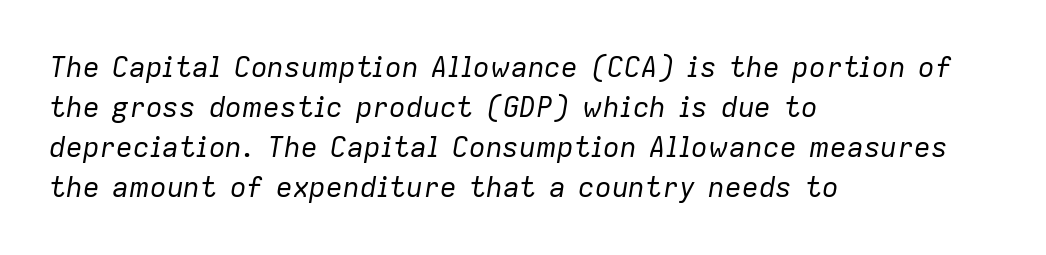
The space beneath each line is pristine and unruled. This sample has the flowing, uneven cadence of proportional lettering. Line spacing here is normal. The letterforms sit shoulder to shoulder at normal distance. Letters have the restrained weight of plain body copy at most.
